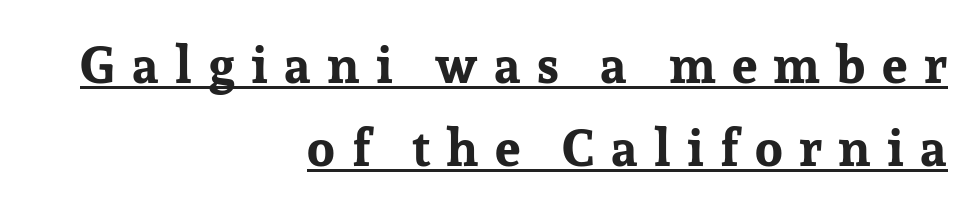
This sample has the flowing, uneven cadence of proportional lettering. Interline gaps are of average width in this sample. Is this a sans? No — the strokes have serifs. This is roman type, the default non-slanted kind. Tracking here is generous; glyphs stand well apart from one another.
